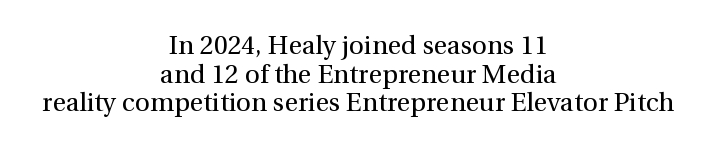
The image shows 26 px text type, upright; set centered, tight line spacing (1.1x), normal letter spacing, not underlined.
